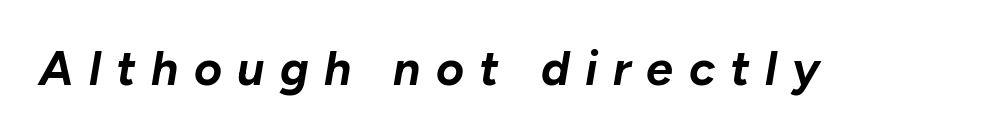
The whole block is typeset with a tilt. Do the characters align in a grid? No, the font is proportional. The specimen omits any rule beneath the text block's lines. The horizontal fit of the characters is loose and conspicuously gappy.
